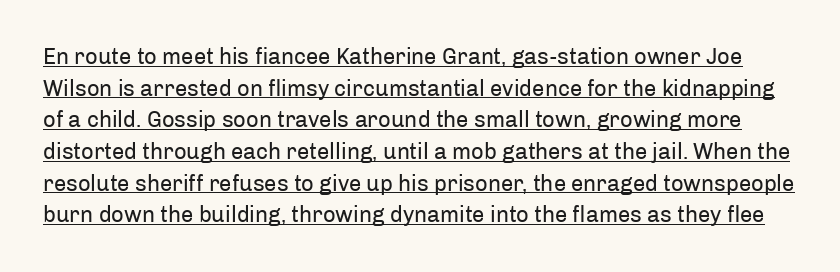
{"italic": "no", "bold": "no", "underline": "yes", "line_spacing": "normal", "line_spacing_ratio": 1.44, "letter_spacing": "normal", "letter_spacing_em": 0.0, "glyph_px": 22}
